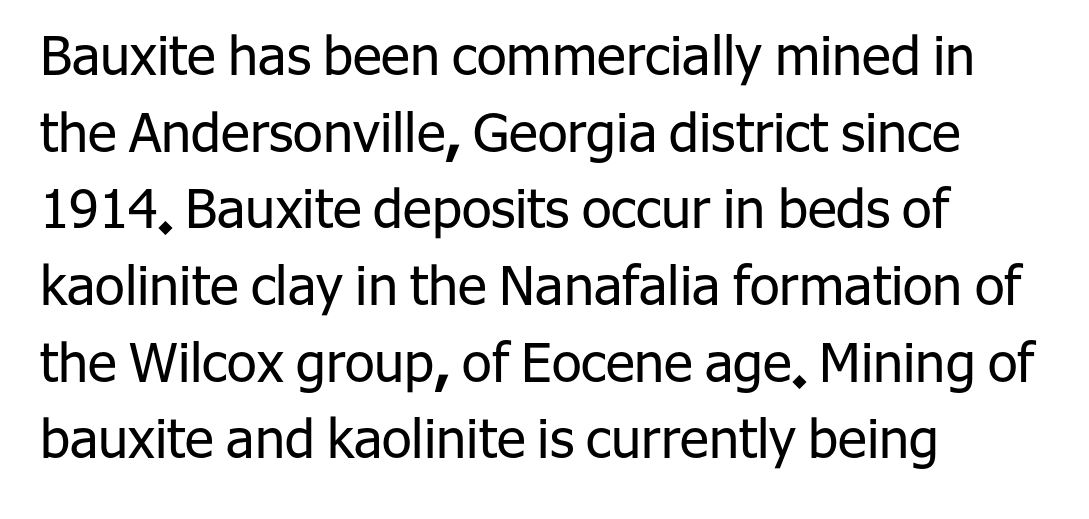
{"serif": "no", "italic": "no", "bold": "no", "weight": "regular", "width": "normal", "stroke_contrast": "low", "x_height": "medium", "monospaced": "no", "underline": "no", "align": "left", "line_spacing": "normal", "line_spacing_ratio": 1.42, "letter_spacing": "normal", "letter_spacing_em": 0.0, "glyph_px": 54}
